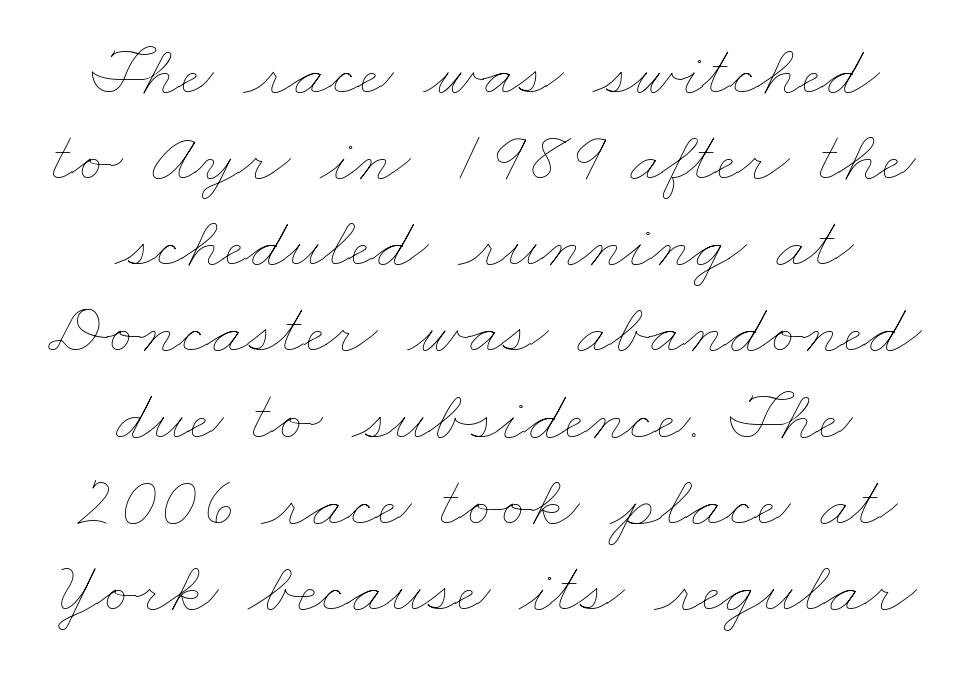
{"bold": "no", "weight": "thin", "width": "wide", "stroke_contrast": "low", "x_height": "small", "monospaced": "no", "underline": "no", "align": "center", "line_spacing_ratio": 1.18, "letter_spacing": "normal", "letter_spacing_em": 0.0, "glyph_px": 73}
